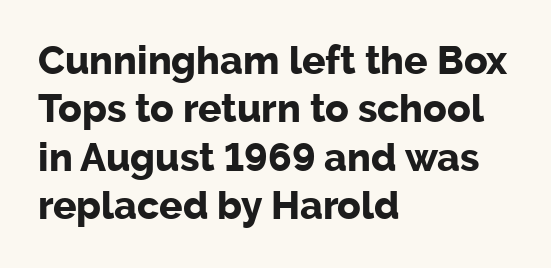
The gap between lines stays unmarked. Nothing unusual about the tracking: characters are spaced as the font intends. Looks like regular typesetting: each glyph gets only the width it needs. In terms of letterform style, serifs are entirely absent.
